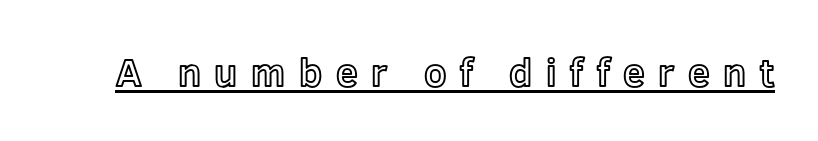
The passage shown is underscored from start to finish. Tracking here is generous; glyphs stand well apart from one another. This sample has the flowing, uneven cadence of proportional lettering. No italicization has been applied; the sample stays upright.
